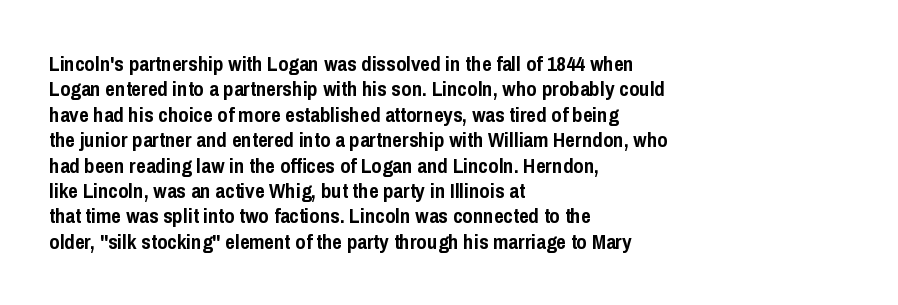
Q: Is the text bold? A: Yes.
Q: Is the text italic (slanted)? A: No, it is upright.
Q: Is the text underlined? A: No.
Q: How is the paragraph aligned? A: Left-aligned.
Q: Is the spacing between letters normal or unusually wide? A: Normal.
